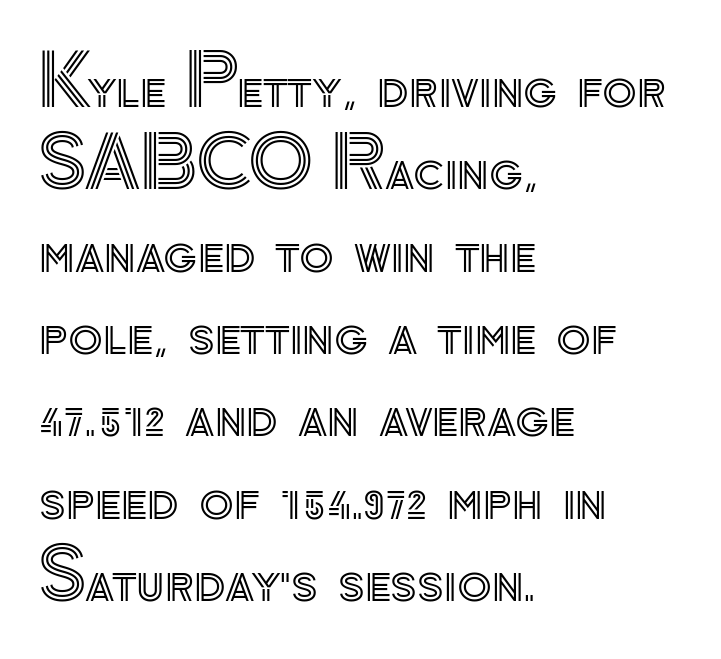
The image shows 71 px text type, upright; set left-aligned, line spacing 1.16x, normal letter spacing, not underlined; a small x-height.
